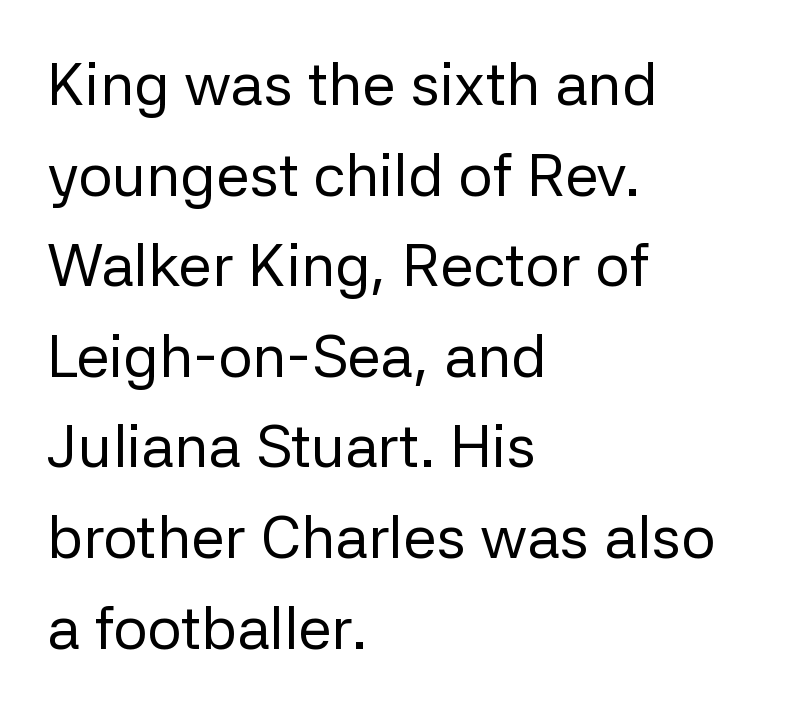
Q: Is the text bold? A: No.
Q: Is the text italic (slanted)? A: No, it is upright.
Q: Is the typeface a serif or a sans-serif typeface? A: Sans-serif.
Q: Is the text underlined? A: No.
Q: How is the paragraph aligned? A: Left-aligned.
Q: Is the spacing between letters normal or unusually wide? A: Normal.
Q: Is the spacing between lines tight, normal or loose? A: Normal.
Q: Width (condensed, normal, or wide)? A: Normal.
Q: Stroke contrast? A: Low.
Q: x-height? A: Medium.
Q: Monospaced? A: No.
